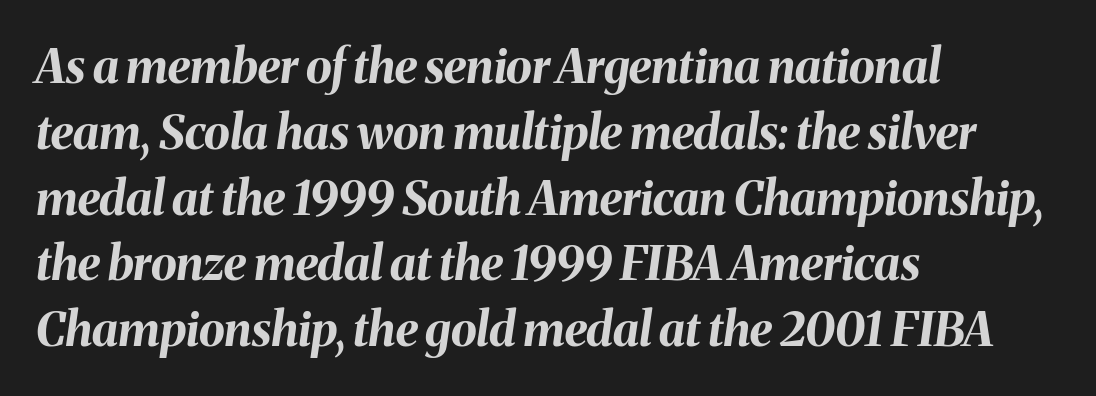
The image shows 47 px bold type, italic (leaning right); set left-aligned, normal line spacing (1.4x), normal letter spacing, not underlined; medium stroke contrast and a medium x-height.
